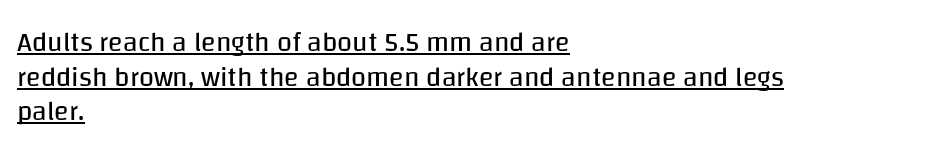
{"italic": "no", "bold": "no", "underline": "yes", "align": "left", "line_spacing": "normal", "line_spacing_ratio": 1.28, "letter_spacing": "normal", "letter_spacing_em": 0.0, "glyph_px": 27}
